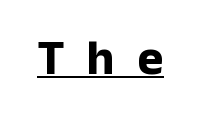
Q: Is the text bold? A: Yes.
Q: Is the text italic (slanted)? A: No, it is upright.
Q: Is the typeface a serif or a sans-serif typeface? A: Sans-serif.
Q: Is the text underlined? A: Yes.
Q: Is the spacing between letters normal or unusually wide? A: Unusually wide.
Q: Width (condensed, normal, or wide)? A: Normal.
Q: Stroke contrast? A: Low.
Q: x-height? A: Medium.
Q: Monospaced? A: No.
